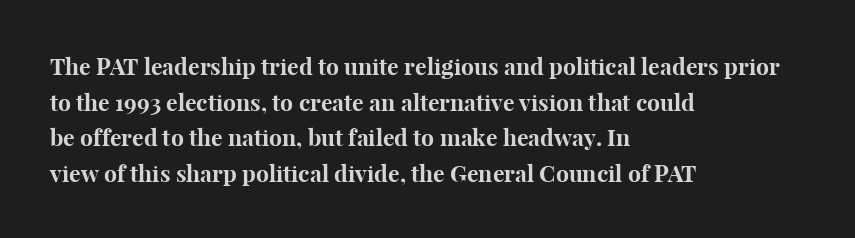
The image shows 23 px bold type, upright; set left-aligned, normal line spacing (1.55x), normal letter spacing, not underlined.
